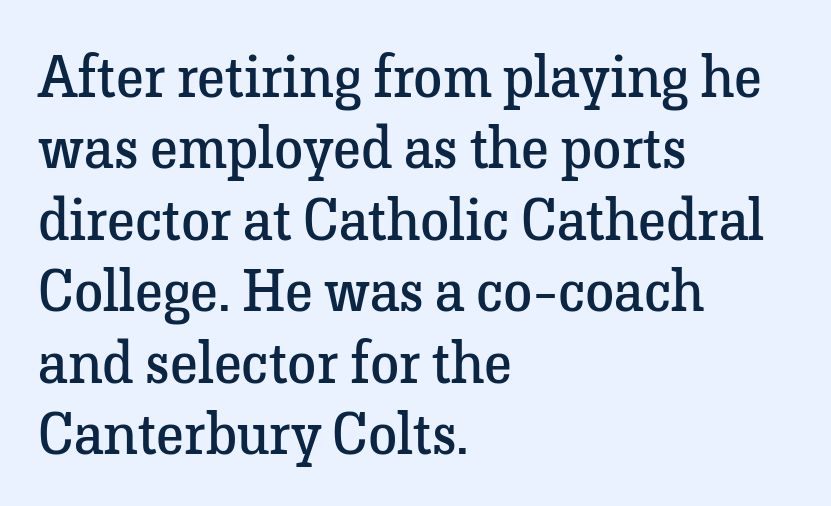
{"serif": "yes", "italic": "no", "bold": "no", "weight": "regular", "width": "normal", "stroke_contrast": "low", "x_height": "medium", "monospaced": "no", "underline": "no", "align": "left", "line_spacing_ratio": 1.21, "letter_spacing": "normal", "letter_spacing_em": 0.0, "glyph_px": 59}
